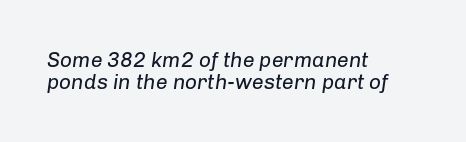
Q: Is the text bold? A: No.
Q: Is the text italic (slanted)? A: Yes, it leans right by about 8 degrees.
Q: Is the text underlined? A: No.
Q: How is the paragraph aligned? A: Left-aligned.
Q: Is the spacing between letters normal or unusually wide? A: Normal.
Q: Is the spacing between lines tight, normal or loose? A: Tight.
